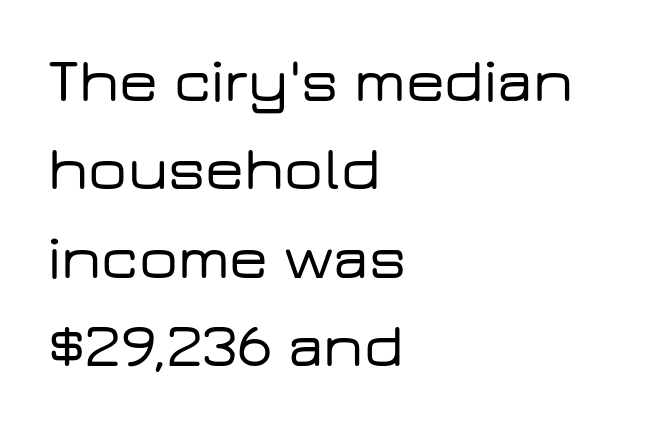
The image shows 61 px wide sans-serif type, upright; set left-aligned, normal line spacing (1.45x), normal letter spacing, not underlined; low stroke contrast and a medium x-height.
